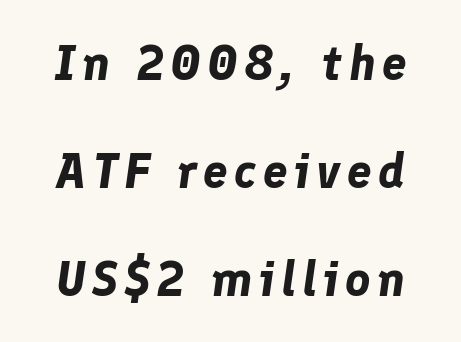
Q: Is the text bold? A: Yes.
Q: Is the text italic (slanted)? A: Yes, it leans right by about 8 degrees.
Q: Is the text underlined? A: No.
Q: Is the spacing between lines tight, normal or loose? A: Loose.
Q: Width (condensed, normal, or wide)? A: Normal.
Q: Stroke contrast? A: Low.
Q: x-height? A: Medium.
Q: Monospaced? A: No.
